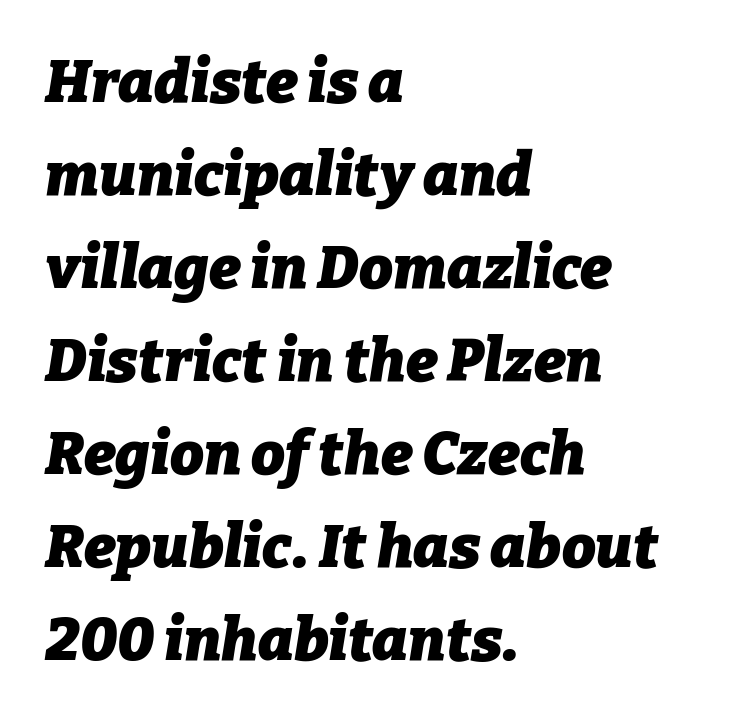
The image shows 60 px heavy type, italic (leaning right); set left-aligned, normal line spacing (1.55x), normal letter spacing, not underlined; low stroke contrast and a medium x-height.
